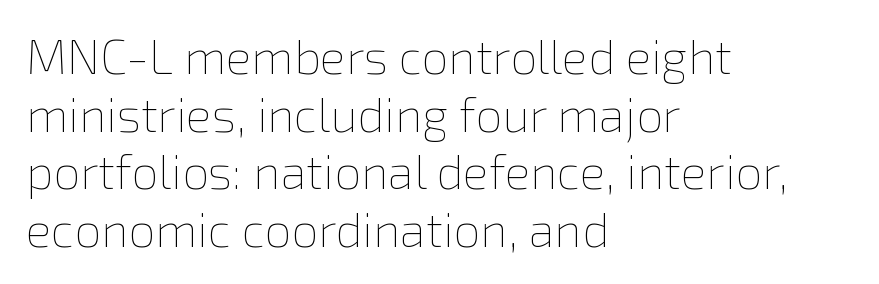
Q: Is the text bold? A: No.
Q: Is the text italic (slanted)? A: No, it is upright.
Q: Is the text underlined? A: No.
Q: How is the paragraph aligned? A: Left-aligned.
Q: Is the spacing between letters normal or unusually wide? A: Normal.
Q: Width (condensed, normal, or wide)? A: Normal.
Q: x-height? A: Medium.
Q: Monospaced? A: No.
